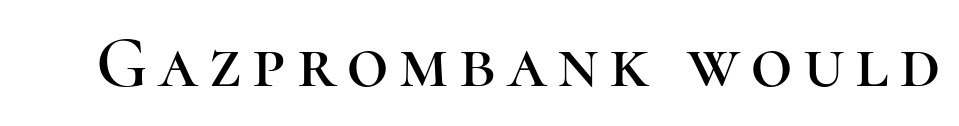
{"serif": "yes", "italic": "no", "width": "normal", "stroke_contrast": "high", "x_height": "medium", "monospaced": "no", "underline": "no", "glyph_px": 72}
